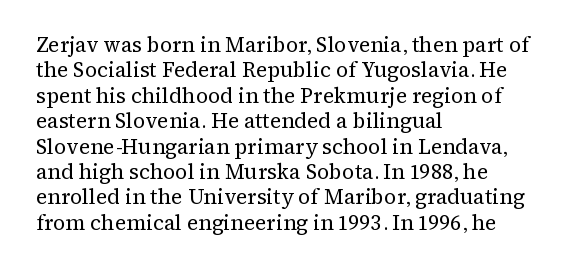
The image shows 21 px text type, upright; set left-aligned, line spacing 1.21x, normal letter spacing, not underlined.
